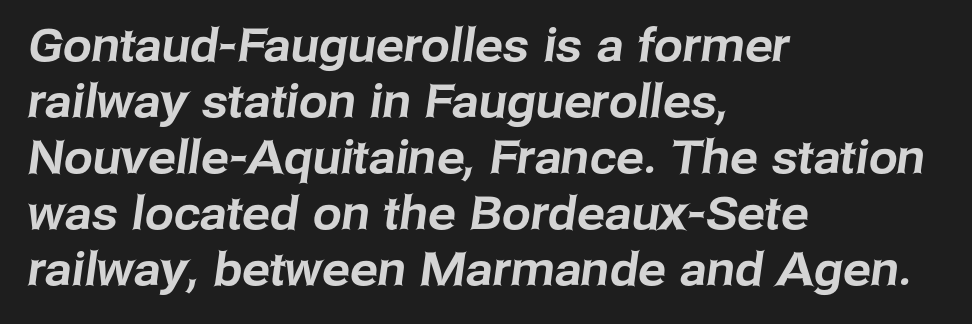
The image shows 46 px sans-serif type; set left-aligned, line spacing 1.22x, normal letter spacing, not underlined; low stroke contrast and a medium x-height.
